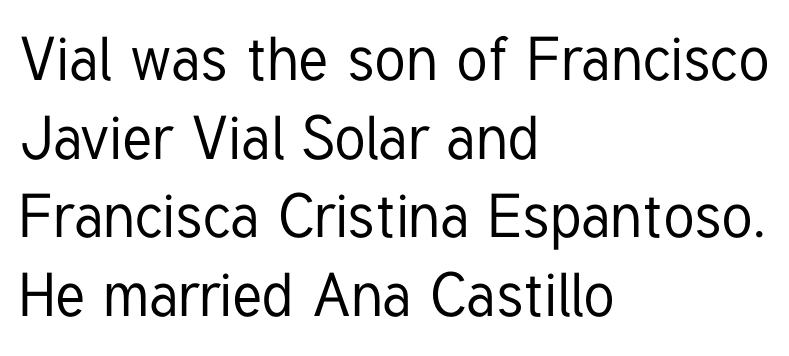
{"serif": "no", "italic": "no", "width": "condensed", "stroke_contrast": "low", "x_height": "medium", "monospaced": "no", "underline": "no", "align": "left", "line_spacing": "normal", "line_spacing_ratio": 1.29, "letter_spacing": "normal", "letter_spacing_em": 0.0, "glyph_px": 61}
